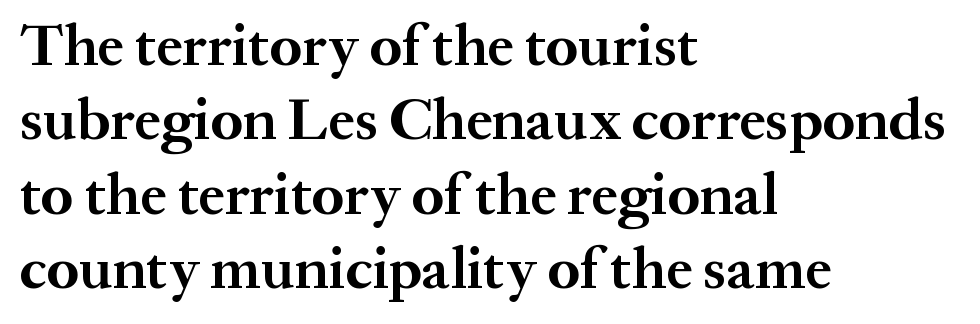
Q: Is the text bold? A: Yes.
Q: Is the text italic (slanted)? A: No, it is upright.
Q: Is the typeface a serif or a sans-serif typeface? A: Serif.
Q: Is the text underlined? A: No.
Q: How is the paragraph aligned? A: Left-aligned.
Q: Is the spacing between letters normal or unusually wide? A: Normal.
Q: Is the spacing between lines tight, normal or loose? A: Normal.
Q: Width (condensed, normal, or wide)? A: Normal.
Q: Stroke contrast? A: Medium.
Q: x-height? A: Medium.
Q: Monospaced? A: No.
